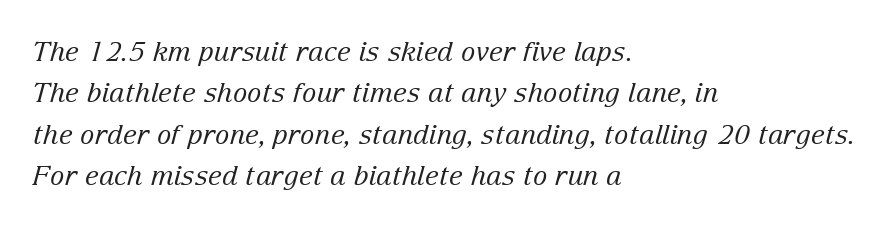
{"italic": "yes", "lean": "right", "slant_degrees": 15, "bold": "no", "underline": "no", "align": "left", "line_spacing": "normal", "line_spacing_ratio": 1.53, "letter_spacing": "normal", "letter_spacing_em": 0.0, "glyph_px": 27}
